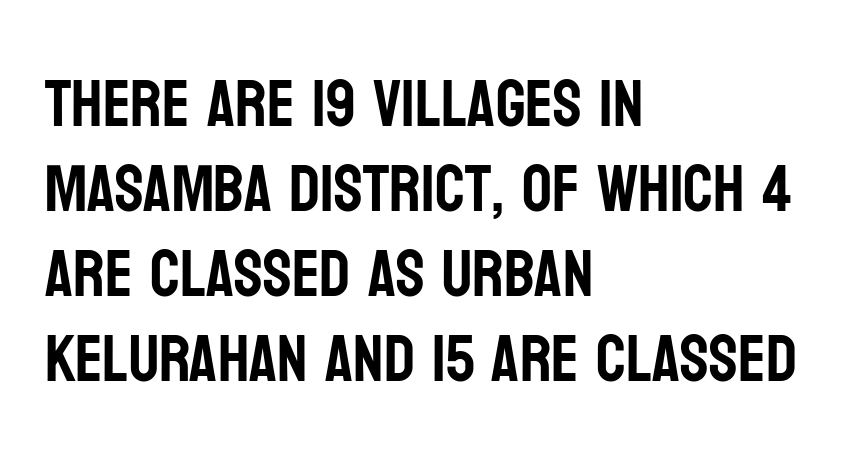
Do the characters align in a grid? No, the font is proportional. The words here are not underlined. Normally led — the rows are evenly, conventionally spaced. Letter spacing: default.
